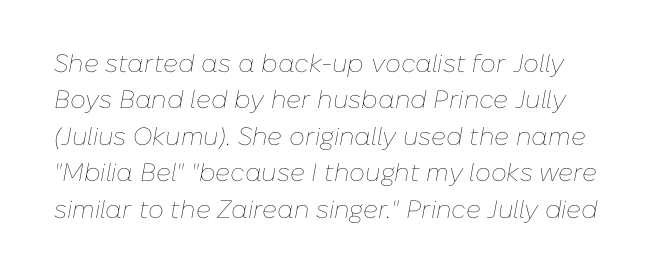
{"italic": "yes", "lean": "right", "slant_degrees": 10, "bold": "no", "underline": "no", "line_spacing": "normal", "line_spacing_ratio": 1.46, "letter_spacing": "normal", "letter_spacing_em": 0.0, "glyph_px": 25}
